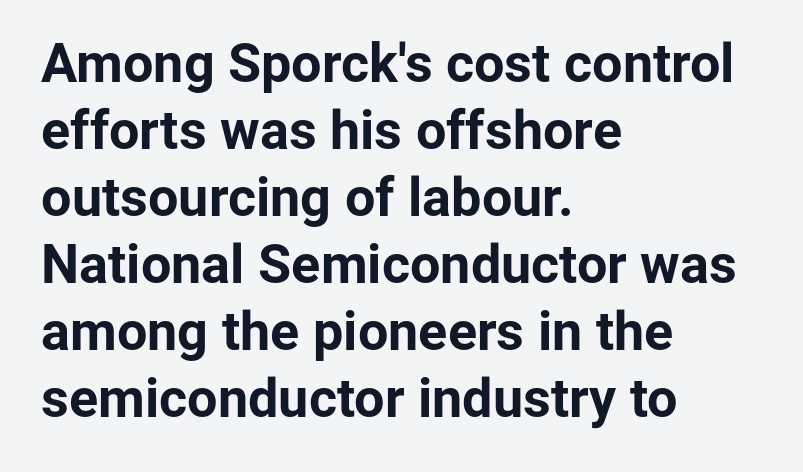
Is there any slant? The stems are plumb. A clean baseline with only descenders dipping below it. No feet cap the strokes, marking this as sans-serif type. A typesetter would call this proportional, since set widths differ per character. Words appear dense and cohesive because spacing is normal.
